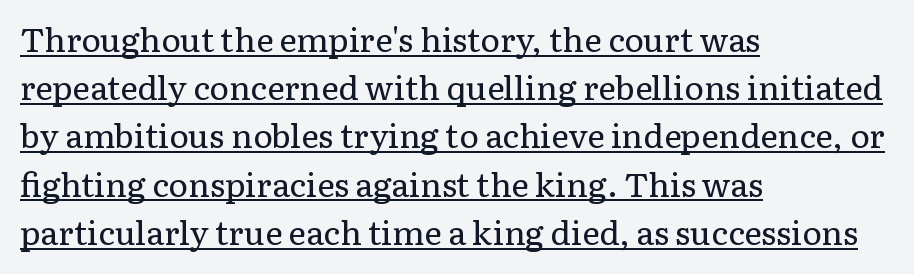
The image shows 33 px regular-weight serif type, upright; set left-aligned, normal line spacing (1.46x), normal letter spacing, underlined; low stroke contrast and a medium x-height.
